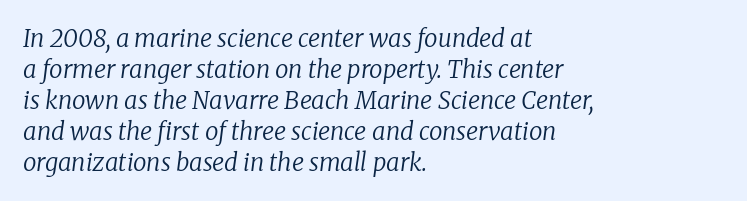
Q: Is the text bold? A: No.
Q: Is the text italic (slanted)? A: Yes, it leans right by about 8 degrees.
Q: Is the text underlined? A: No.
Q: How is the paragraph aligned? A: Left-aligned.
Q: Is the spacing between letters normal or unusually wide? A: Normal.
Q: Is the spacing between lines tight, normal or loose? A: Normal.
